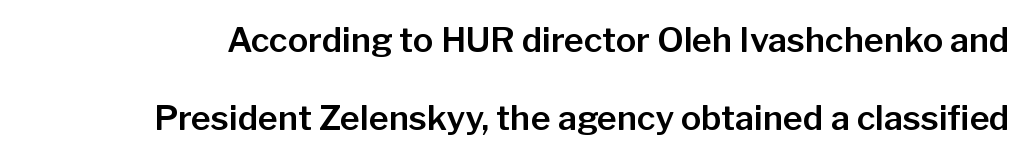
Q: Is the text italic (slanted)? A: No, it is upright.
Q: Is the typeface a serif or a sans-serif typeface? A: Sans-serif.
Q: Is the text underlined? A: No.
Q: Is the spacing between letters normal or unusually wide? A: Normal.
Q: Is the spacing between lines tight, normal or loose? A: Loose.
Q: Width (condensed, normal, or wide)? A: Normal.
Q: Stroke contrast? A: Low.
Q: x-height? A: Medium.
Q: Monospaced? A: No.
